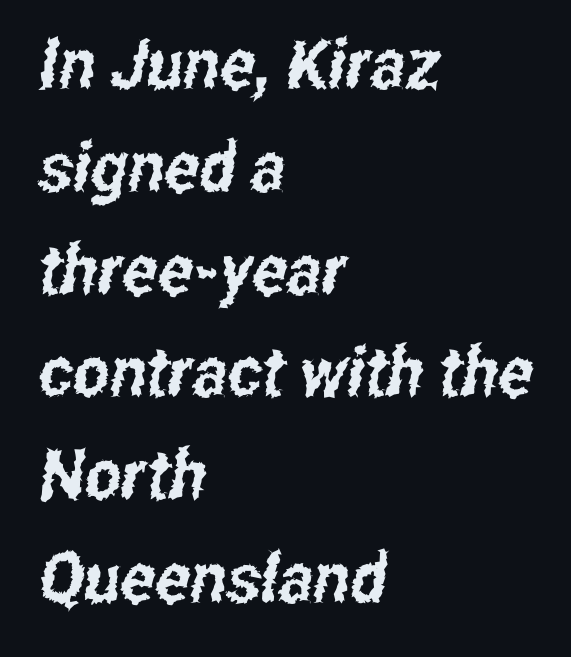
Q: Is the typeface a serif or a sans-serif typeface? A: Sans-serif.
Q: Is the text underlined? A: No.
Q: How is the paragraph aligned? A: Left-aligned.
Q: Is the spacing between letters normal or unusually wide? A: Normal.
Q: Is the spacing between lines tight, normal or loose? A: Normal.
Q: Width (condensed, normal, or wide)? A: Condensed.
Q: Stroke contrast? A: Low.
Q: x-height? A: Medium.
Q: Monospaced? A: No.
